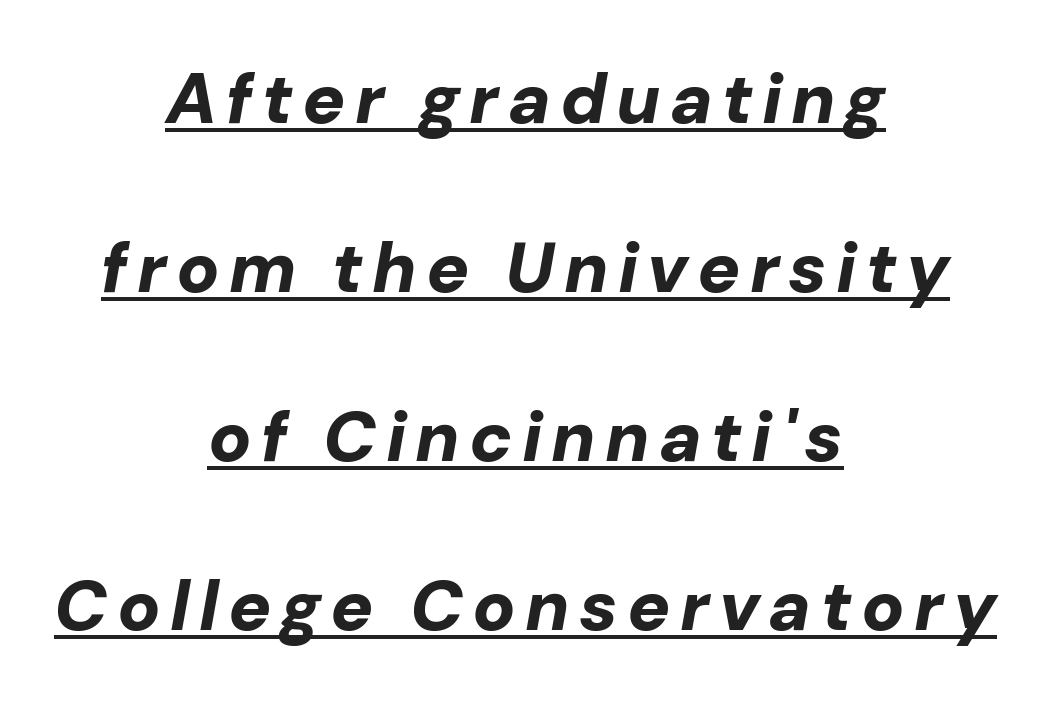
Q: Is the text bold? A: Yes.
Q: Is the text italic (slanted)? A: Yes, it leans right by about 10 degrees.
Q: Is the text underlined? A: Yes.
Q: How is the paragraph aligned? A: Centered.
Q: Is the spacing between lines tight, normal or loose? A: Loose.
Q: Width (condensed, normal, or wide)? A: Normal.
Q: Stroke contrast? A: Low.
Q: x-height? A: Medium.
Q: Monospaced? A: No.
